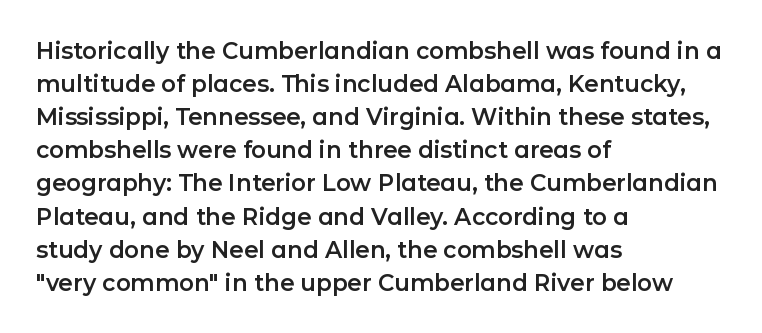
{"italic": "no", "underline": "no", "align": "left", "line_spacing": "normal", "line_spacing_ratio": 1.44, "letter_spacing": "normal", "letter_spacing_em": 0.0, "glyph_px": 23}
